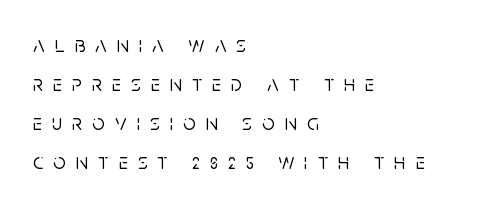
Q: Is the text italic (slanted)? A: No, it is upright.
Q: Is the text underlined? A: No.
Q: How is the paragraph aligned? A: Left-aligned.
Q: Is the spacing between letters normal or unusually wide? A: Unusually wide.
